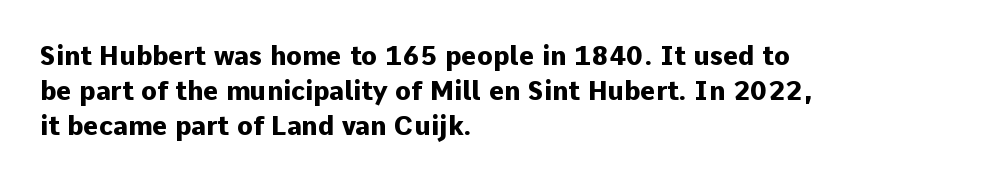
The image shows 26 px bold type, upright; set left-aligned, normal line spacing (1.34x), normal letter spacing, not underlined.
